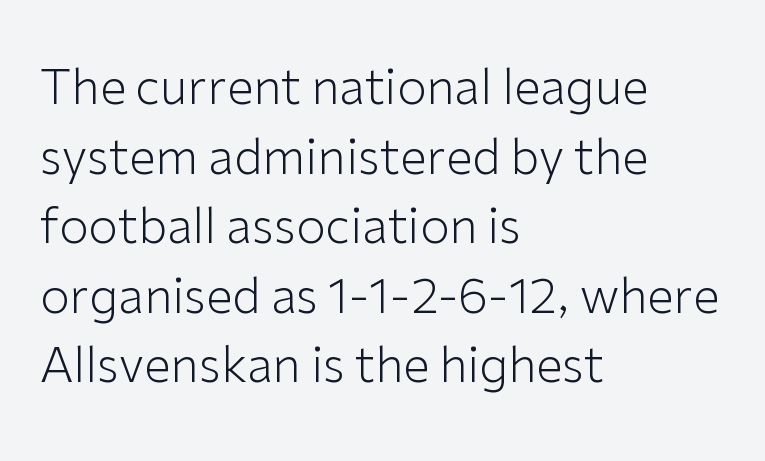
{"serif": "no", "italic": "no", "bold": "no", "weight": "light", "width": "normal", "stroke_contrast": "low", "x_height": "medium", "monospaced": "no", "underline": "no", "align": "left", "line_spacing": "normal", "line_spacing_ratio": 1.45, "letter_spacing": "normal", "letter_spacing_em": 0.0, "glyph_px": 48}
